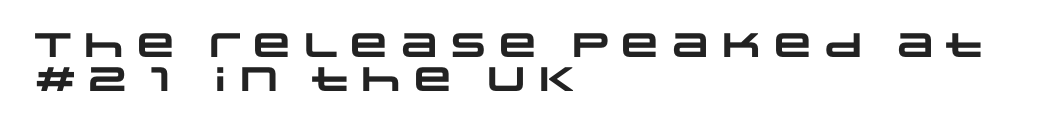
{"serif": "no", "bold": "yes", "weight": "heavy", "width": "wide", "stroke_contrast": "low", "x_height": "large", "monospaced": "no", "underline": "no", "align": "left", "line_spacing": "tight", "line_spacing_ratio": 0.99, "letter_spacing": "normal", "letter_spacing_em": 0.0, "glyph_px": 34}
